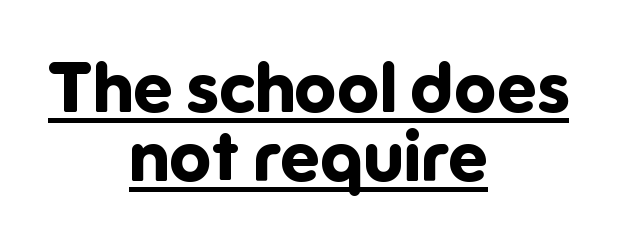
The image shows 70 px bold sans-serif type, upright; set centered, tight line spacing (0.98x), normal letter spacing, underlined; low stroke contrast and a medium x-height.
